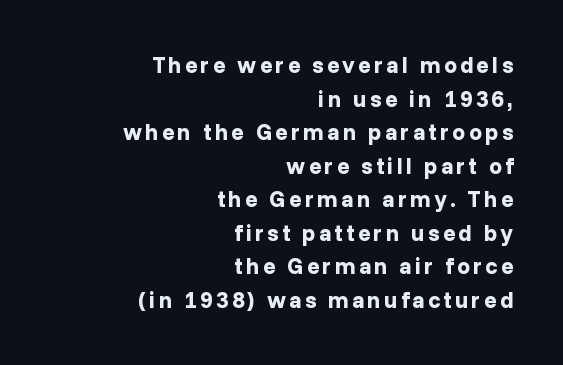
The image shows 23 px bold type, upright; set right-aligned, normal line spacing (1.46x), not underlined.
